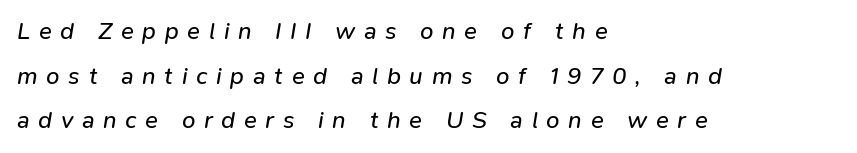
{"italic": "yes", "lean": "right", "slant_degrees": 9, "bold": "no", "underline": "no", "align": "left", "line_spacing_ratio": 1.86, "letter_spacing": "wide", "letter_spacing_em": 0.36, "glyph_px": 24}
